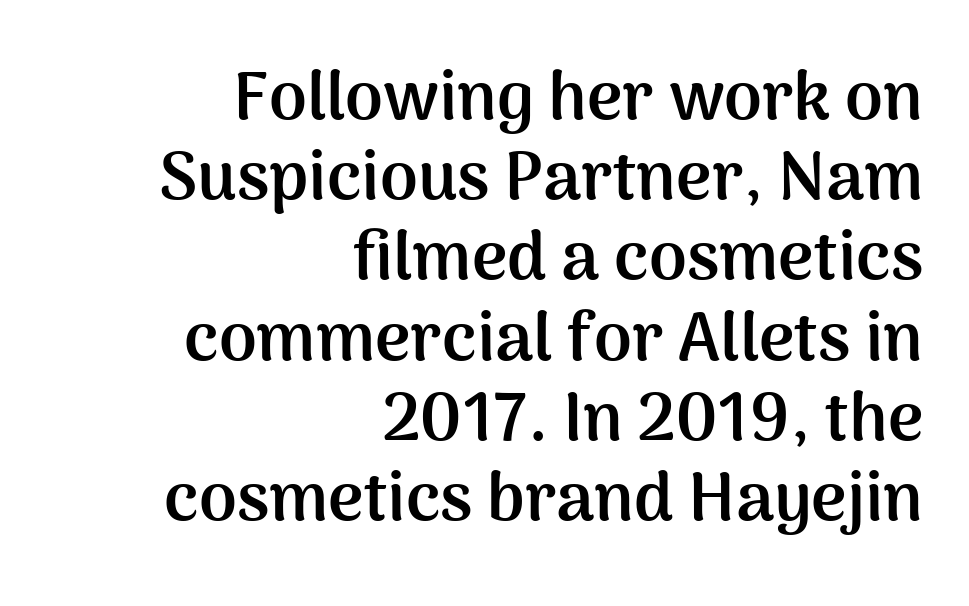
These lines were composed using upright roman letters. I'd describe the lettering as bold — thick and assertive. Letter spacing: default. The characters display no serif detailing; their extremities are plain.
